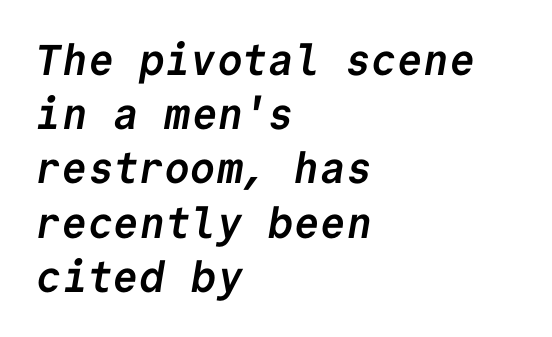
Does the leading feel generous? No, just average. Short note: letters normally spaced. The strip under each line holds only bare page. This sample has the even, mechanical cadence of fixed-width lettering.
